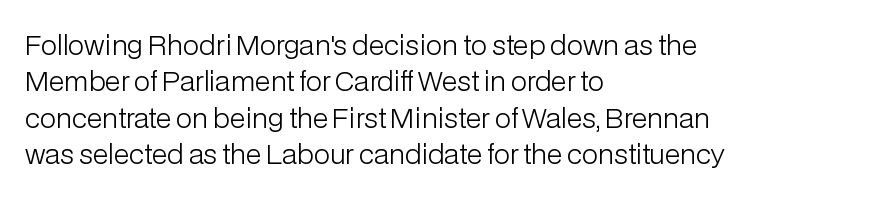
Q: Is the text bold? A: No.
Q: Is the text italic (slanted)? A: No, it is upright.
Q: Is the text underlined? A: No.
Q: How is the paragraph aligned? A: Left-aligned.
Q: Is the spacing between letters normal or unusually wide? A: Normal.
Q: Is the spacing between lines tight, normal or loose? A: Normal.
